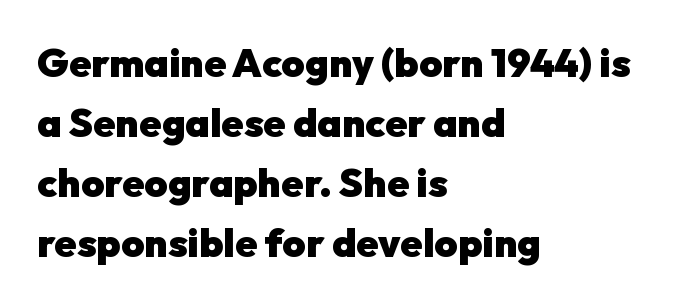
Q: Is the text bold? A: Yes.
Q: Is the text italic (slanted)? A: No, it is upright.
Q: Is the typeface a serif or a sans-serif typeface? A: Sans-serif.
Q: Is the text underlined? A: No.
Q: How is the paragraph aligned? A: Left-aligned.
Q: Is the spacing between letters normal or unusually wide? A: Normal.
Q: Is the spacing between lines tight, normal or loose? A: Normal.
Q: Width (condensed, normal, or wide)? A: Normal.
Q: Stroke contrast? A: Low.
Q: x-height? A: Medium.
Q: Monospaced? A: No.
